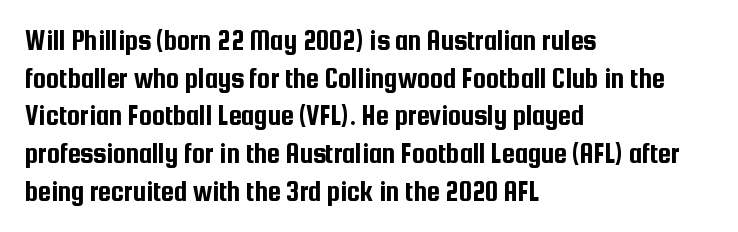
Q: Is the text italic (slanted)? A: No, it is upright.
Q: Is the typeface a serif or a sans-serif typeface? A: Sans-serif.
Q: Is the text underlined? A: No.
Q: How is the paragraph aligned? A: Left-aligned.
Q: Is the spacing between letters normal or unusually wide? A: Normal.
Q: Is the spacing between lines tight, normal or loose? A: Normal.
Q: Width (condensed, normal, or wide)? A: Condensed.
Q: Stroke contrast? A: Low.
Q: x-height? A: Medium.
Q: Monospaced? A: No.
